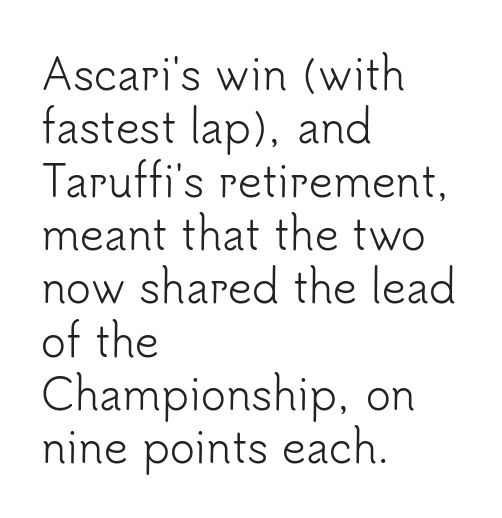
The glyphs are unaccompanied by any horizontal stroke below them. Successive baselines arrive at the customary interval. Is the type heavy? It reads as light-to-regular instead. Spacing verdict: proportional, widths tailored to each character. Honestly, the letter spacing is just normal — you wouldn't notice it. The characters display no serif detailing; their extremities are plain.
